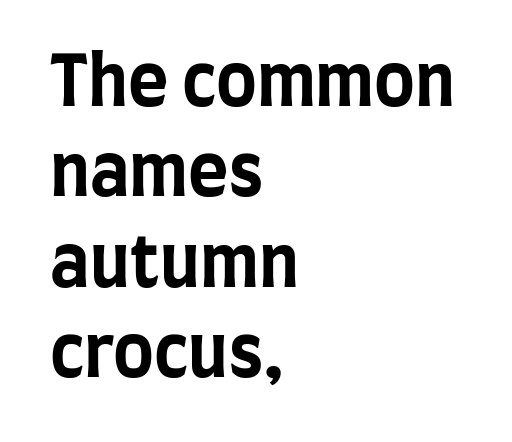
{"serif": "no", "italic": "no", "bold": "yes", "weight": "bold", "width": "condensed", "stroke_contrast": "low", "x_height": "large", "monospaced": "no", "underline": "no", "align": "left", "line_spacing": "normal", "line_spacing_ratio": 1.31, "letter_spacing": "normal", "letter_spacing_em": 0.0, "glyph_px": 69}
